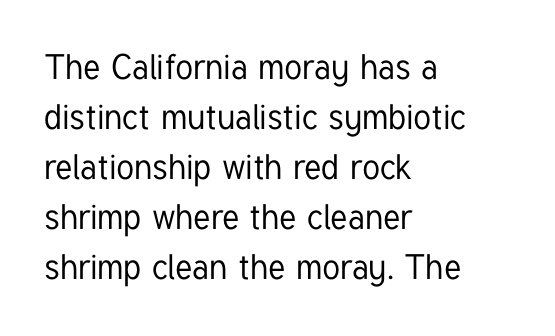
Look at the tracking — it's just the regular setting, nothing added. Each line starts at the same left margin while the right side varies. Plain, unruled lines of type. This sample has the flowing, uneven cadence of proportional lettering. To sum up the face: it is a sans, with no serifs.
